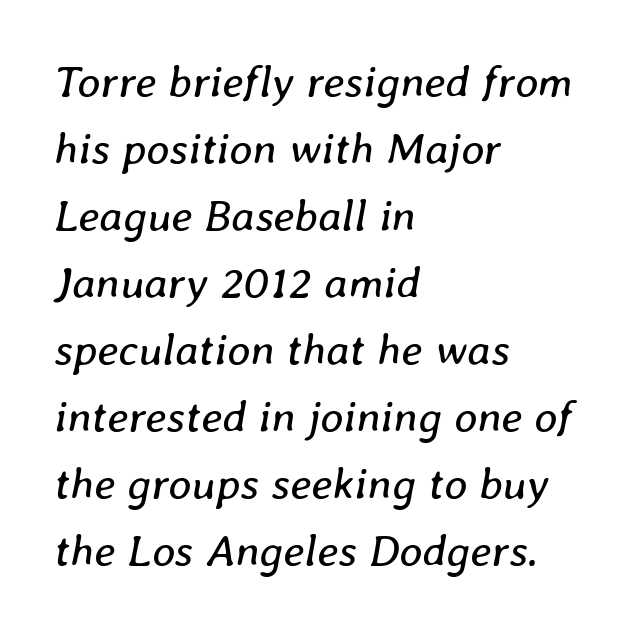
{"italic": "yes", "lean": "right", "slant_degrees": 8, "bold": "no", "weight": "regular", "width": "normal", "stroke_contrast": "low", "x_height": "medium", "monospaced": "no", "underline": "no", "align": "left", "line_spacing": "normal", "line_spacing_ratio": 1.49, "letter_spacing": "normal", "letter_spacing_em": 0.0, "glyph_px": 45}
